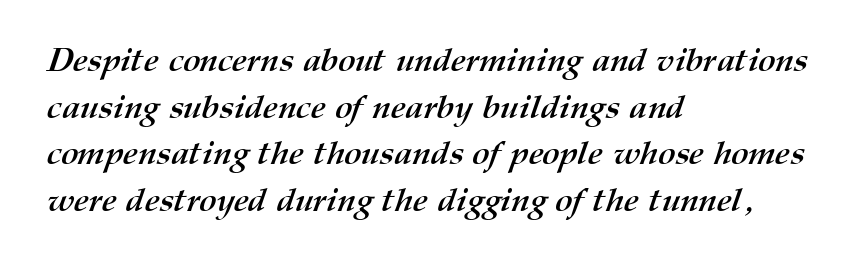
Q: Is the text bold? A: Yes.
Q: Is the text underlined? A: No.
Q: How is the paragraph aligned? A: Left-aligned.
Q: Is the spacing between letters normal or unusually wide? A: Normal.
Q: Is the spacing between lines tight, normal or loose? A: Normal.
Q: Width (condensed, normal, or wide)? A: Normal.
Q: Stroke contrast? A: Medium.
Q: x-height? A: Medium.
Q: Monospaced? A: No.
